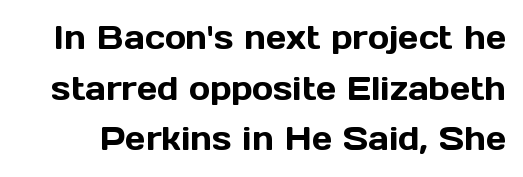
The image shows 32 px sans-serif type, upright; set normal line spacing (1.58x), normal letter spacing, not underlined; a medium x-height.
